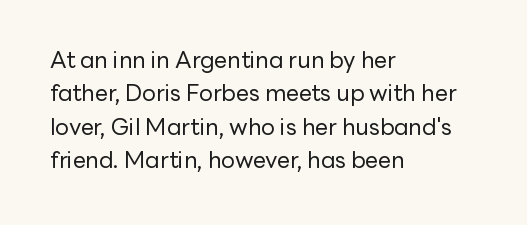
Q: Is the text bold? A: No.
Q: Is the text italic (slanted)? A: No, it is upright.
Q: Is the text underlined? A: No.
Q: How is the paragraph aligned? A: Left-aligned.
Q: Is the spacing between letters normal or unusually wide? A: Normal.
Q: Is the spacing between lines tight, normal or loose? A: Normal.
